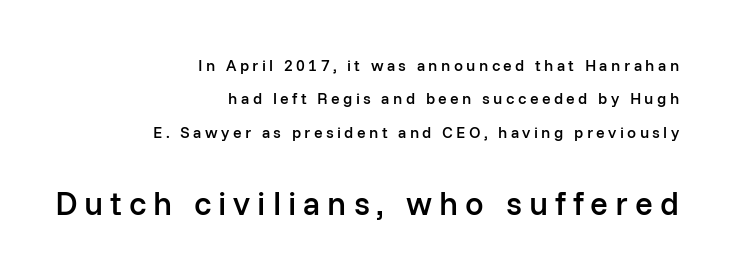
Q: Is the text bold? A: Semi-bold.
Q: Is the text italic (slanted)? A: No, it is upright.
Q: Is the typeface a serif or a sans-serif typeface? A: Sans-serif.
Q: Is the text underlined? A: No.
Q: How is the paragraph aligned? A: Right-aligned.
Q: Is the spacing between letters normal or unusually wide? A: Unusually wide.
Q: Is the spacing between lines tight, normal or loose? A: Loose.
Q: Which block of text is set in a larger size, the first (top) or the second (bottom)? A: The second (bottom) one.
Q: Width (condensed, normal, or wide)? A: Normal.
Q: Stroke contrast? A: Low.
Q: x-height? A: Medium.
Q: Monospaced? A: No.
